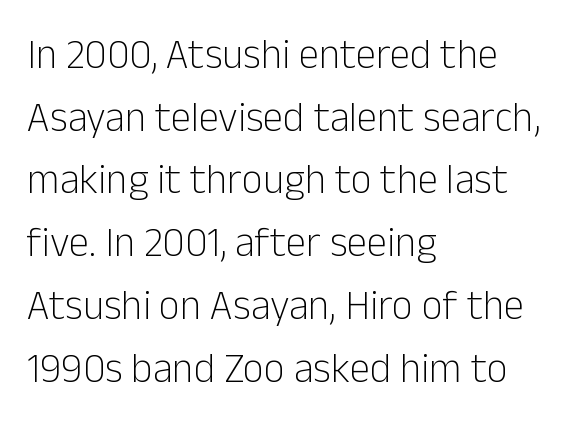
Compared with a centered layout, this one pins lines to the left instead. A sans-serif font was chosen for this passage. Decoration check: the copy has no underline. Looks like regular typesetting: each glyph gets only the width it needs.
